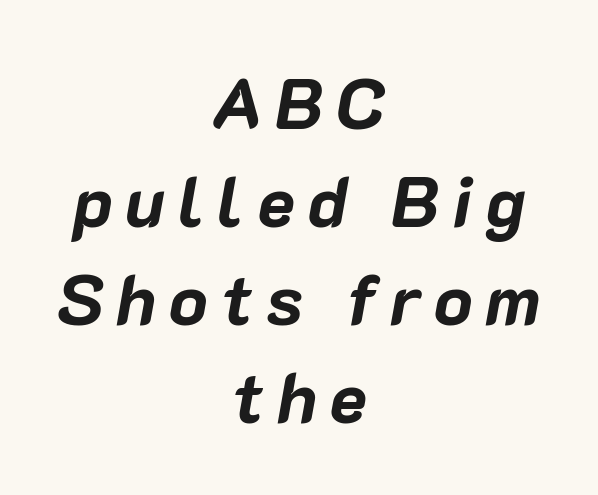
The image shows 71 px bold type, italic (leaning right); set centered, normal line spacing (1.38x), not underlined; low stroke contrast and a medium x-height.
